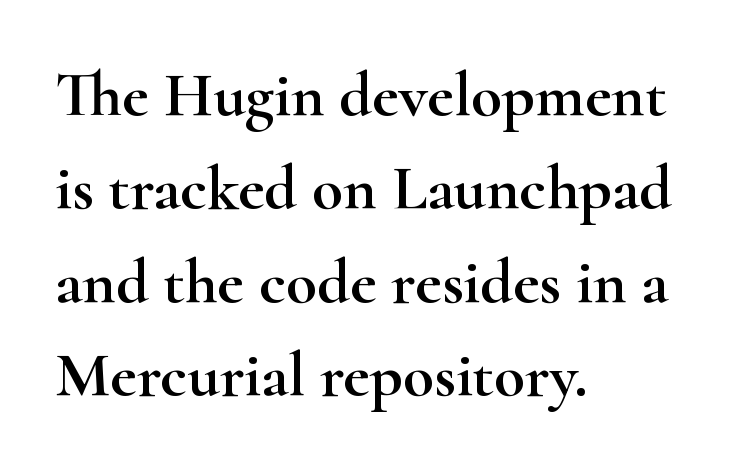
The image shows 64 px wide serif type, upright; set left-aligned, normal line spacing (1.46x), normal letter spacing, not underlined; high stroke contrast and a small x-height.
